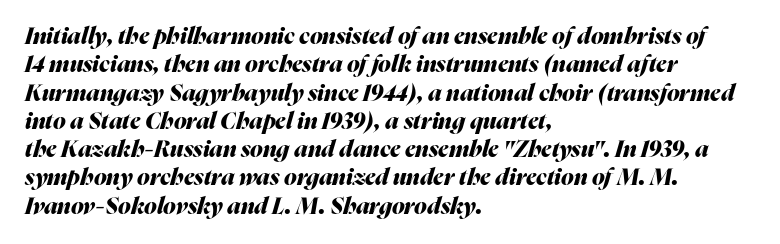
{"italic": "yes", "lean": "right", "slant_degrees": 16, "bold": "yes", "underline": "no", "align": "left", "line_spacing_ratio": 1.23, "letter_spacing": "normal", "letter_spacing_em": 0.0, "glyph_px": 23}
